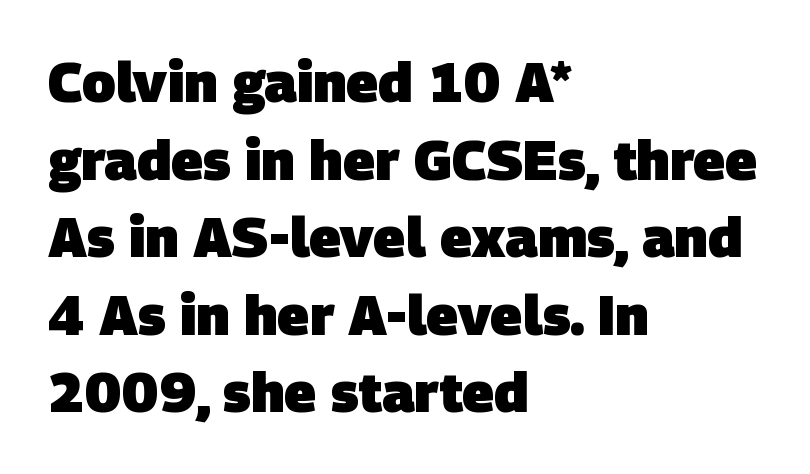
The image shows 55 px heavy sans-serif type; set left-aligned, normal line spacing (1.41x), normal letter spacing, not underlined; low stroke contrast and a large x-height.
